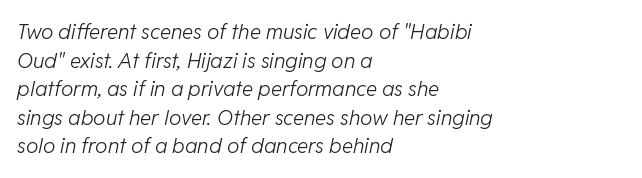
Horizontal alignment here is leftward, the default for most running prose. The letterforms sit at book weight or below. Bare-footed words on every line. One glance says typical: line gaps are just what's usual. The letterforms sit shoulder to shoulder at normal distance.
